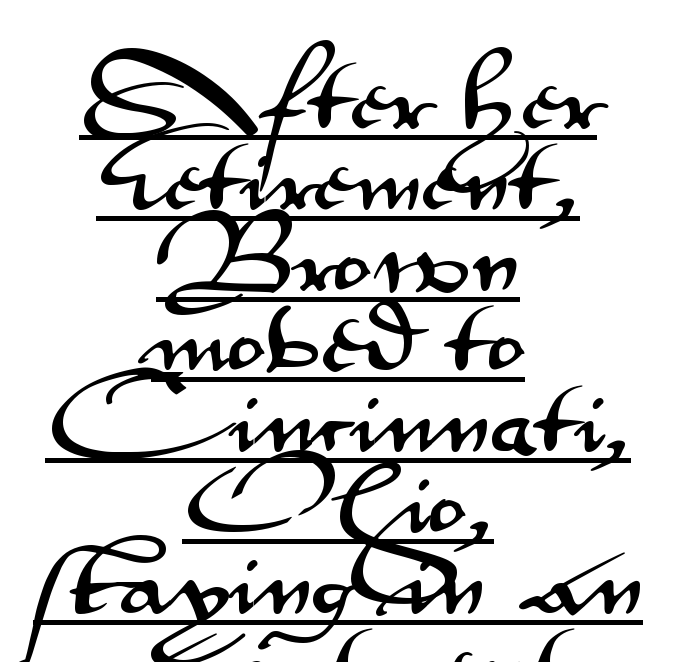
The image shows 80 px wide sans-serif type; set centered, tight line spacing (1.01x), normal letter spacing, underlined; medium stroke contrast and a small x-height.
